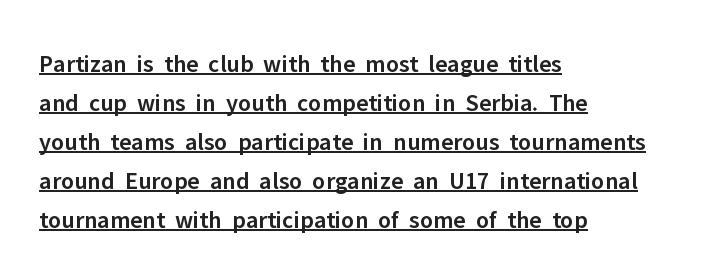
It's the straight-up-and-down kind of type. Alignment: flush left. How heavy is the stroke? Medium-heavy — a semibold, shy of bold. Short note: letters normally spaced. How would I describe the line gaps? Plain and ordinary. Somebody hit Ctrl+U on this one — the words are underlined.
